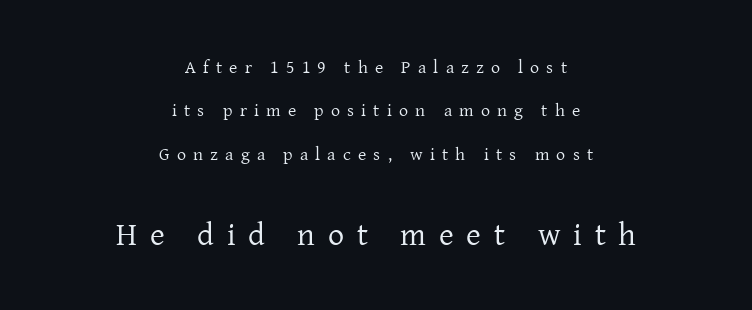
{"serif": "yes", "italic": "no", "bold": "no", "weight": "regular", "width": "normal", "stroke_contrast": "low", "x_height": "medium", "monospaced": "no", "underline": "no", "align": "center", "line_spacing": "loose", "line_spacing_ratio": 2.41, "letter_spacing": "wide", "letter_spacing_em": 0.4, "larger_block": "second", "size_ratio": 1.78, "glyph_px": 32}
